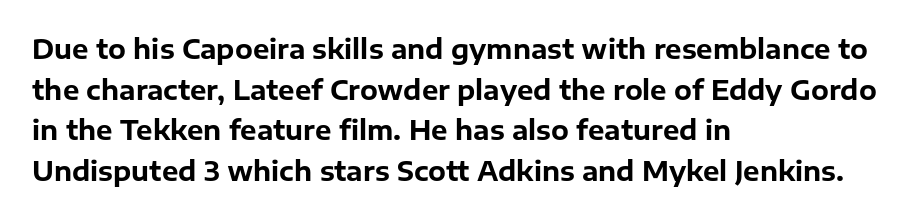
{"italic": "no", "bold": "yes", "underline": "no", "align": "left", "line_spacing": "normal", "line_spacing_ratio": 1.56, "letter_spacing": "normal", "letter_spacing_em": 0.0, "glyph_px": 26}
